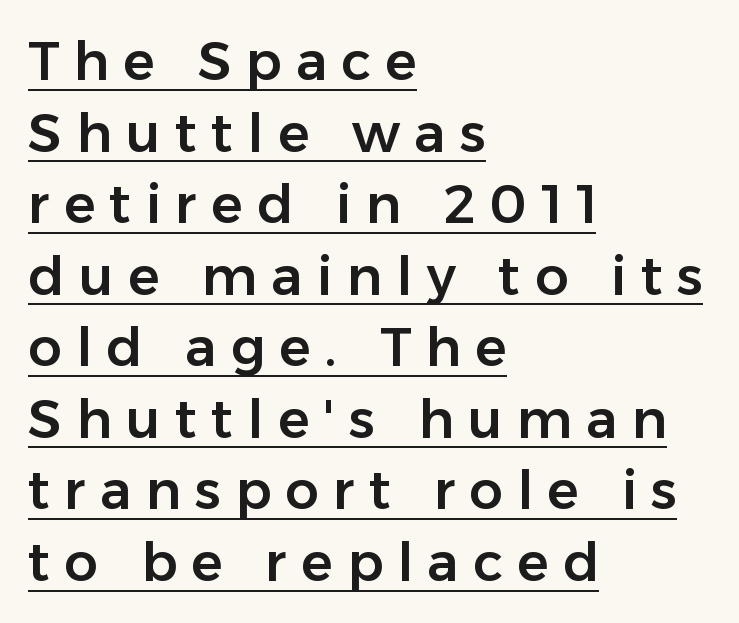
The image shows 53 px sans-serif type, upright; set left-aligned, normal line spacing (1.35x), unusually wide letter spacing (+0.27 em), underlined; low stroke contrast and a medium x-height.
